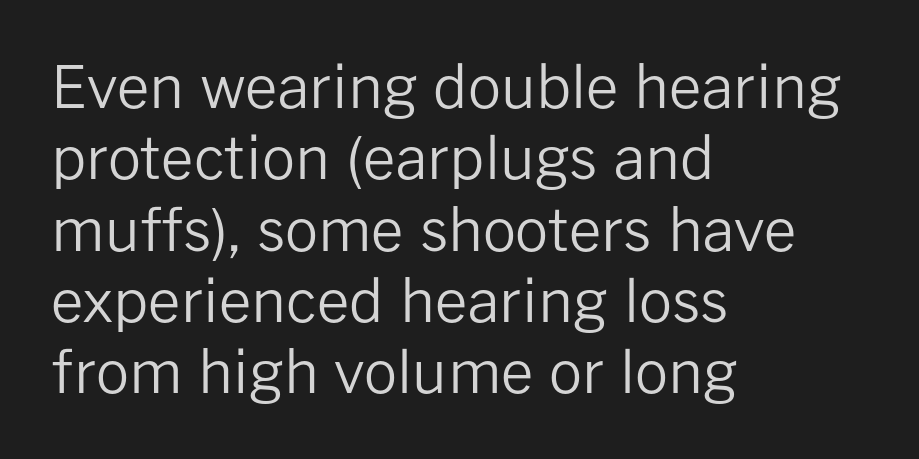
Q: Is the text bold? A: No.
Q: Is the text italic (slanted)? A: No, it is upright.
Q: Is the typeface a serif or a sans-serif typeface? A: Sans-serif.
Q: Is the text underlined? A: No.
Q: How is the paragraph aligned? A: Left-aligned.
Q: Is the spacing between letters normal or unusually wide? A: Normal.
Q: Width (condensed, normal, or wide)? A: Normal.
Q: Stroke contrast? A: Low.
Q: x-height? A: Medium.
Q: Monospaced? A: No.
